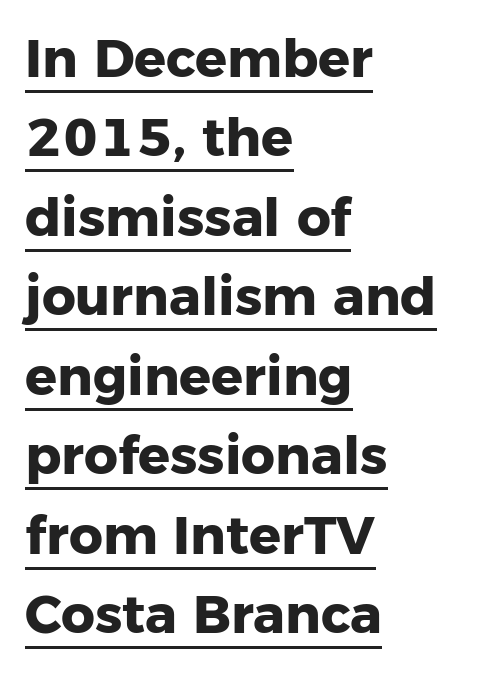
{"serif": "no", "italic": "no", "bold": "yes", "weight": "heavy", "width": "normal", "stroke_contrast": "low", "x_height": "medium", "monospaced": "no", "underline": "yes", "align": "left", "line_spacing": "normal", "line_spacing_ratio": 1.5, "letter_spacing": "normal", "letter_spacing_em": 0.0, "glyph_px": 53}
